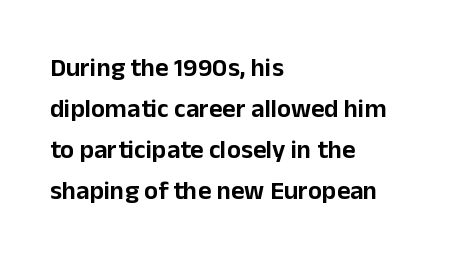
The image shows 26 px text type, upright; set left-aligned, normal line spacing (1.58x), normal letter spacing, not underlined.
